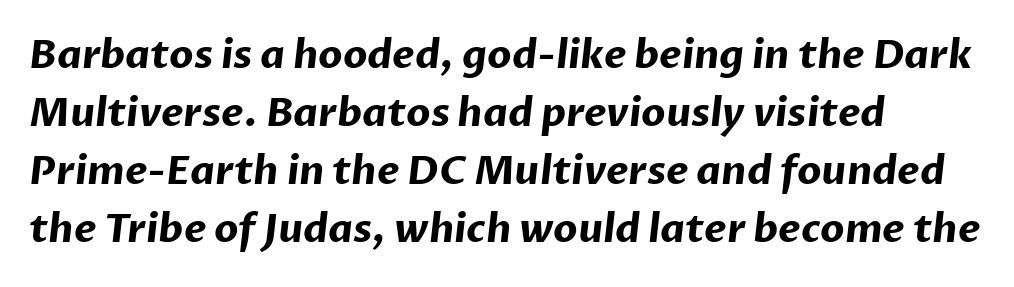
The image shows 39 px bold sans-serif type; set left-aligned, normal line spacing (1.49x), normal letter spacing, not underlined; low stroke contrast and a medium x-height.
